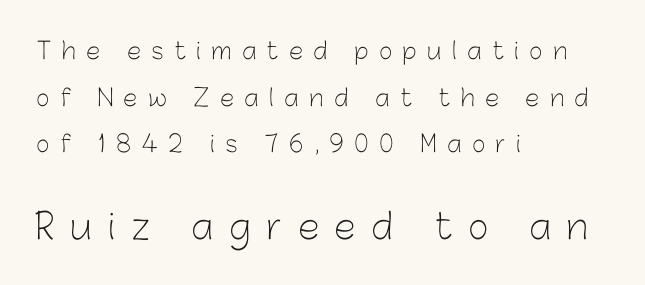
To sum up the face: it is a sans, with no serifs. The typesetter chose a ragged-right arrangement here. The passage shown is typed in a proportional face where columns would drift. These lines have a slow, spaced-out rhythm from letter to letter. Summary of weight: not heavy and not bold. This block would shrink considerably if given ordinary leading; it's expanded now.
